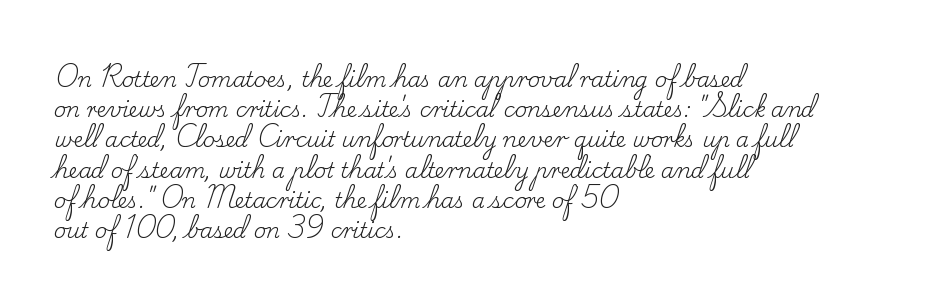
The image shows 21 px text type; set left-aligned, normal line spacing (1.44x), normal letter spacing, not underlined.
